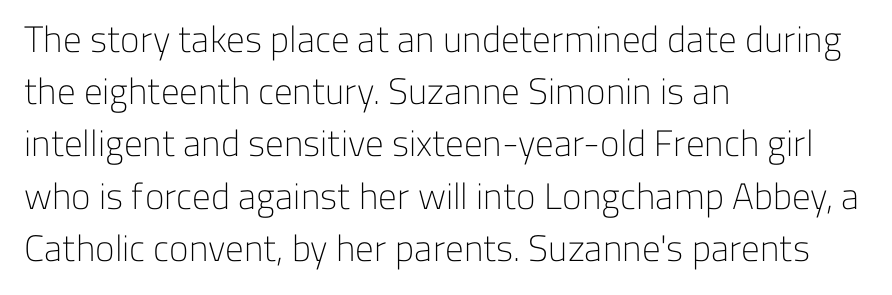
{"serif": "no", "italic": "no", "bold": "no", "weight": "light", "width": "normal", "stroke_contrast": "low", "x_height": "medium", "monospaced": "no", "underline": "no", "align": "left", "line_spacing": "normal", "line_spacing_ratio": 1.41, "letter_spacing": "normal", "letter_spacing_em": 0.0, "glyph_px": 37}
